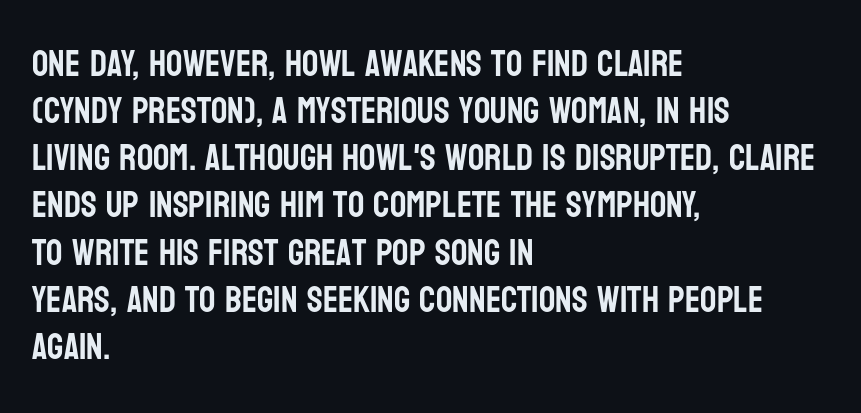
Q: Is the text italic (slanted)? A: No, it is upright.
Q: Is the typeface a serif or a sans-serif typeface? A: Sans-serif.
Q: Is the text underlined? A: No.
Q: How is the paragraph aligned? A: Left-aligned.
Q: Is the spacing between letters normal or unusually wide? A: Normal.
Q: Is the spacing between lines tight, normal or loose? A: Normal.
Q: Width (condensed, normal, or wide)? A: Condensed.
Q: Stroke contrast? A: Low.
Q: x-height? A: Large.
Q: Monospaced? A: No.
